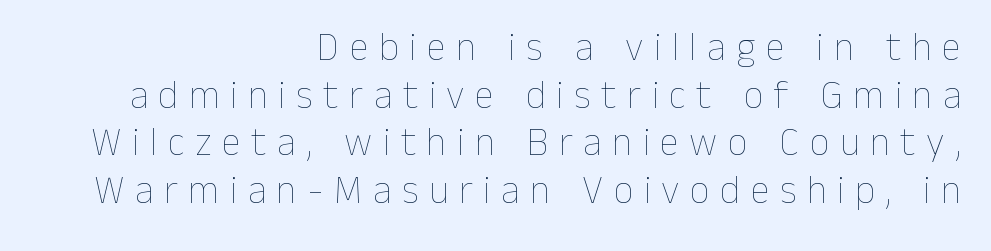
The image shows 39 px thin type, upright; set right-aligned, line spacing 1.22x, unusually wide letter spacing (+0.27 em), not underlined; low stroke contrast and a medium x-height.
